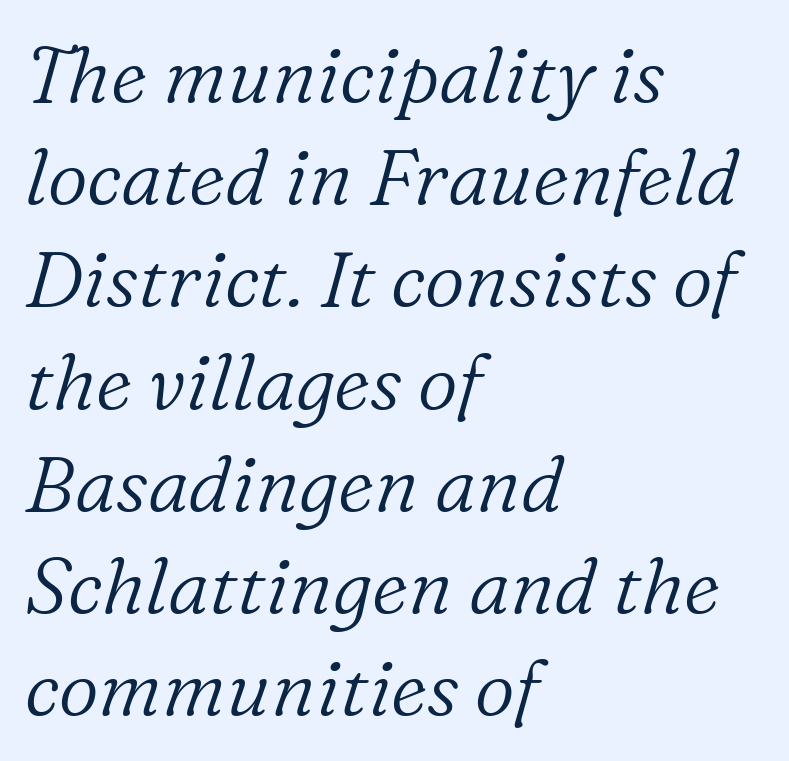
The image shows 78 px light serif type, italic (leaning right); set left-aligned, normal line spacing (1.31x), normal letter spacing, not underlined; low stroke contrast and a medium x-height.
